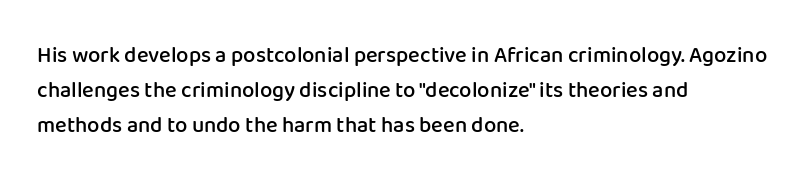
The image shows 22 px text type, upright; set left-aligned, normal line spacing (1.59x), normal letter spacing, not underlined.
